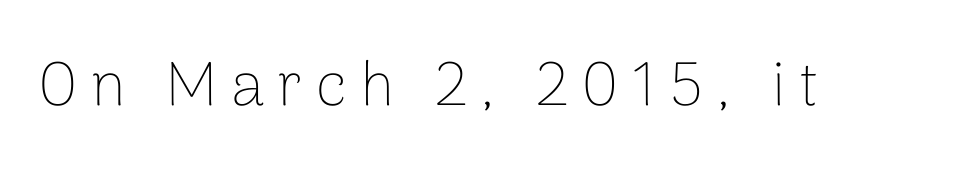
Q: Is the text bold? A: No.
Q: Is the text italic (slanted)? A: No, it is upright.
Q: Is the typeface a serif or a sans-serif typeface? A: Sans-serif.
Q: Is the text underlined? A: No.
Q: Is the spacing between letters normal or unusually wide? A: Unusually wide.
Q: Width (condensed, normal, or wide)? A: Normal.
Q: Stroke contrast? A: Low.
Q: x-height? A: Medium.
Q: Monospaced? A: No.
